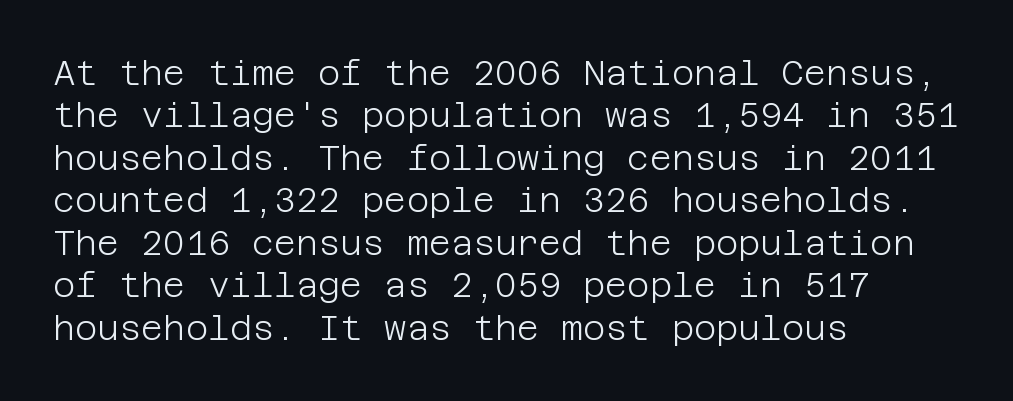
The font's upright variant was chosen for this text. A typesetter would call this leading conventional body-copy spacing. The type family on display is of the sans-serif kind. The weight tops out at a normal text grade. The lines are quadded left. The string is rendered with underlining switched off.
